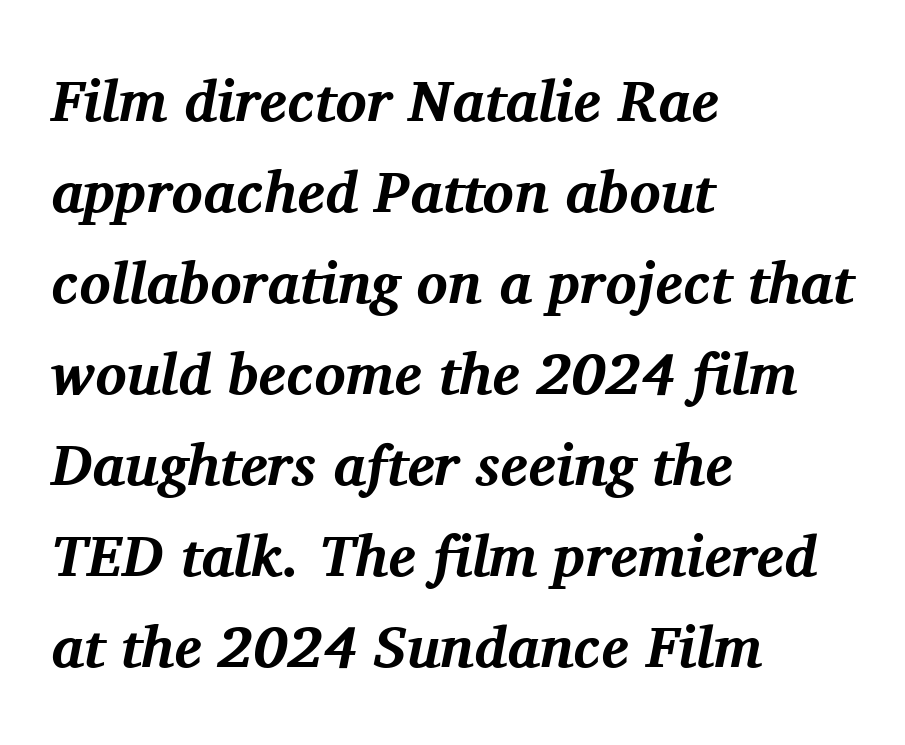
The image shows 58 px bold serif type, italic (leaning right); set left-aligned, normal line spacing (1.57x), normal letter spacing, not underlined; medium stroke contrast and a medium x-height.
